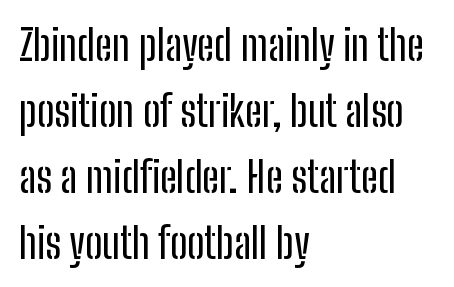
The image shows 42 px condensed sans-serif type, upright; set left-aligned, normal line spacing (1.57x), normal letter spacing, not underlined; low stroke contrast and a medium x-height.
